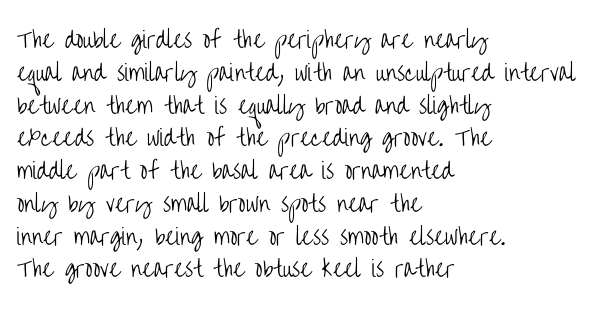
Q: Is the text bold? A: No.
Q: Is the text italic (slanted)? A: No, it is upright.
Q: Is the text underlined? A: No.
Q: How is the paragraph aligned? A: Left-aligned.
Q: Is the spacing between letters normal or unusually wide? A: Normal.
Q: Is the spacing between lines tight, normal or loose? A: Normal.
